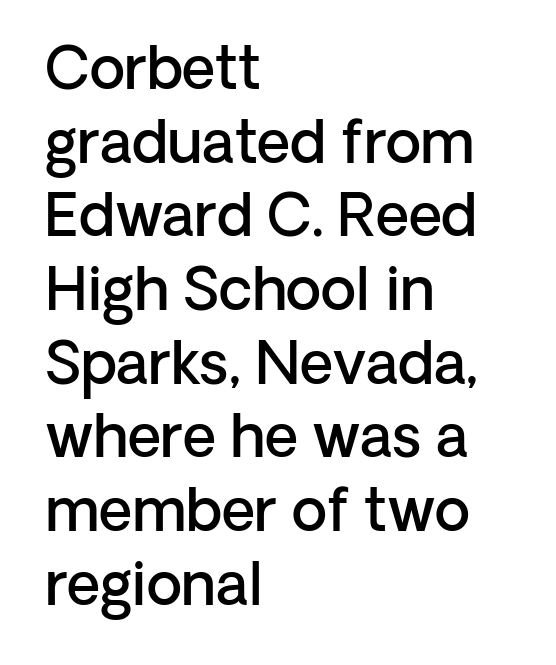
Nothing unusual about the tracking: characters are spaced as the font intends. The face used here is a sans, in the tradition of grotesques and geometrics. Caption: semibold face, moderately heavy strokes. Underlining? Definitely not there. Here the designer chose a conventional face with non-uniform glyph widths. The letters stand upright; this is a roman face.
